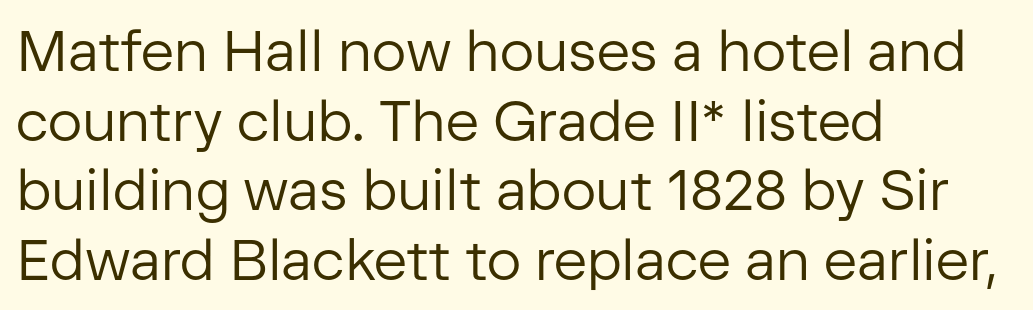
Q: Is the text bold? A: No.
Q: Is the text italic (slanted)? A: No, it is upright.
Q: Is the typeface a serif or a sans-serif typeface? A: Sans-serif.
Q: Is the text underlined? A: No.
Q: How is the paragraph aligned? A: Left-aligned.
Q: Is the spacing between letters normal or unusually wide? A: Normal.
Q: Width (condensed, normal, or wide)? A: Normal.
Q: Stroke contrast? A: Low.
Q: x-height? A: Medium.
Q: Monospaced? A: No.
